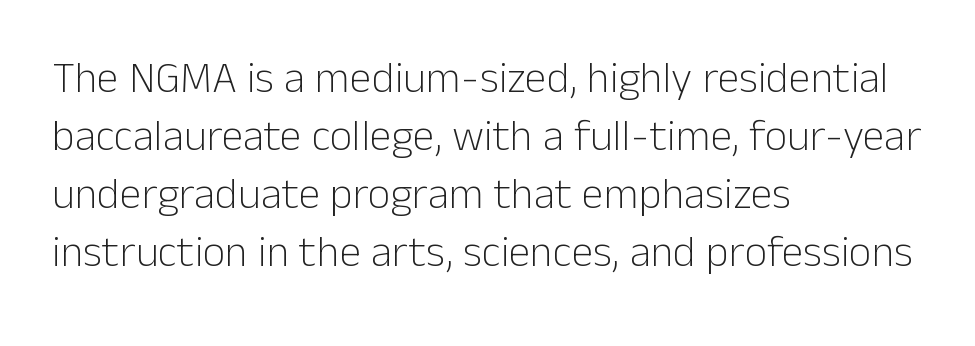
The image shows 44 px light sans-serif type, upright; set left-aligned, normal line spacing (1.32x), normal letter spacing, not underlined; low stroke contrast and a medium x-height.
